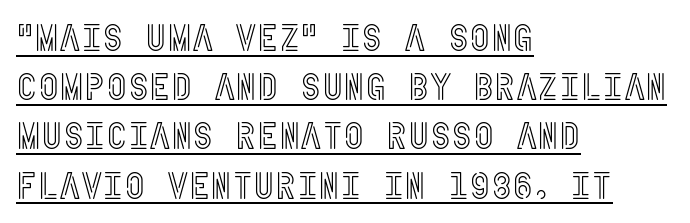
Q: Is the text italic (slanted)? A: No, it is upright.
Q: Is the text underlined? A: Yes.
Q: How is the paragraph aligned? A: Left-aligned.
Q: Is the spacing between letters normal or unusually wide? A: Normal.
Q: Is the spacing between lines tight, normal or loose? A: Normal.
Q: Width (condensed, normal, or wide)? A: Condensed.
Q: x-height? A: Large.
